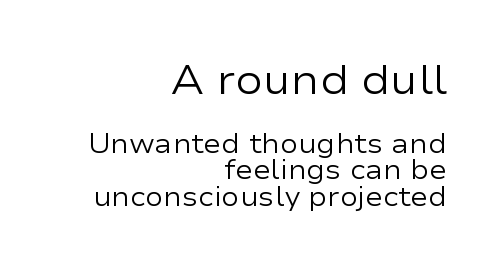
{"serif": "no", "italic": "no", "bold": "no", "weight": "regular", "width": "wide", "stroke_contrast": "low", "x_height": "medium", "monospaced": "no", "underline": "no", "align": "right", "line_spacing": "tight", "line_spacing_ratio": 0.98, "letter_spacing": "normal", "letter_spacing_em": 0.0, "larger_block": "first", "size_ratio": 1.52, "glyph_px": 41}
